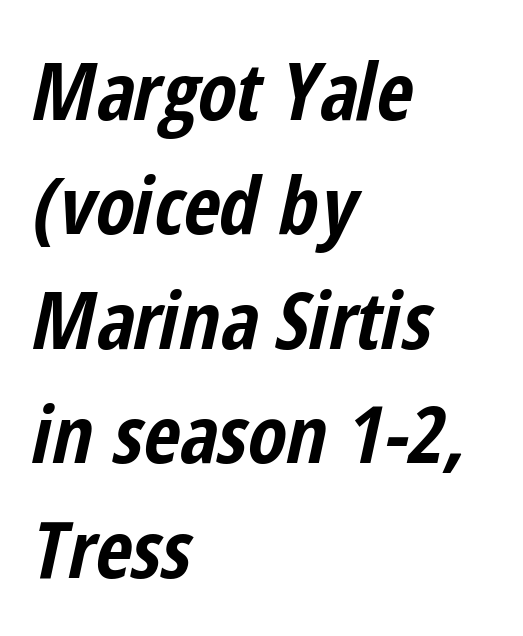
The image shows 80 px bold, condensed type, italic (leaning right); set left-aligned, normal line spacing (1.43x), normal letter spacing, not underlined; low stroke contrast and a medium x-height.
